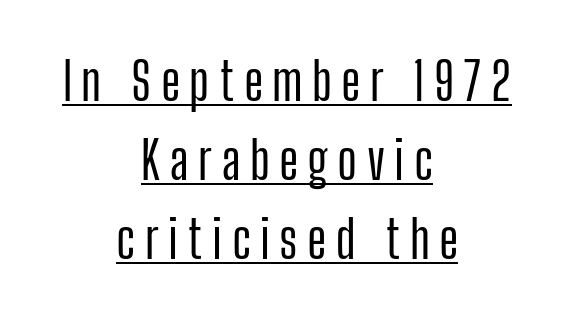
Look at the bottom of the vertical strokes: they stop flat, with no serifs. Which margin do the lines hug? Neither — every line sits in the middle. Is there any slant? The stems are plumb. Is there much room between lines? A standard amount, neither cramped nor airy. A typesetter would call this proportional, since set widths differ per character.
